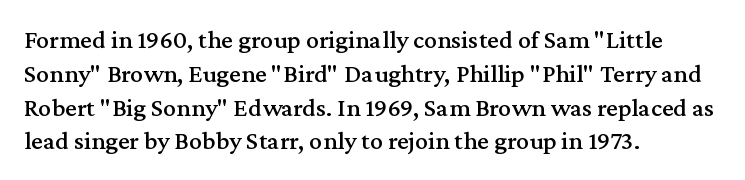
The ragged edge is on the right, which tells us the setting is flush left. How would I describe the line gaps? Plain and ordinary. This is the regular roman posture of the typeface. Only glyphs here, with clear space below each row.
